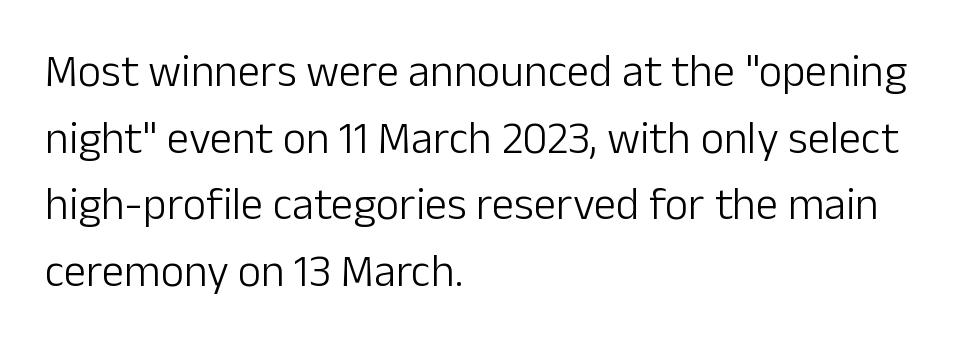
The image shows 45 px light sans-serif type, upright; set left-aligned, normal line spacing (1.48x), normal letter spacing, not underlined; low stroke contrast and a medium x-height.
